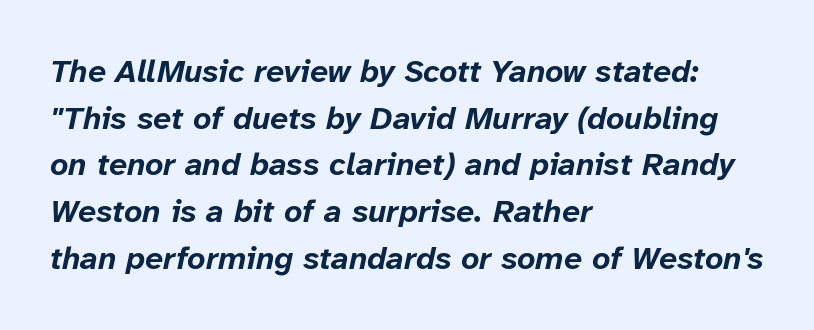
The image shows 32 px bold type, italic (leaning right); set left-aligned, normal line spacing (1.46x), normal letter spacing, not underlined; low stroke contrast and a medium x-height.
